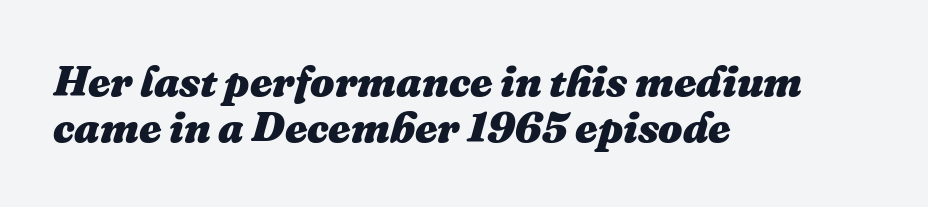
Q: Is the text bold? A: Yes.
Q: Is the text italic (slanted)? A: Yes, it leans right by about 16 degrees.
Q: Is the text underlined? A: No.
Q: How is the paragraph aligned? A: Left-aligned.
Q: Is the spacing between letters normal or unusually wide? A: Normal.
Q: Is the spacing between lines tight, normal or loose? A: Tight.
Q: Width (condensed, normal, or wide)? A: Normal.
Q: Stroke contrast? A: Medium.
Q: x-height? A: Medium.
Q: Monospaced? A: No.
